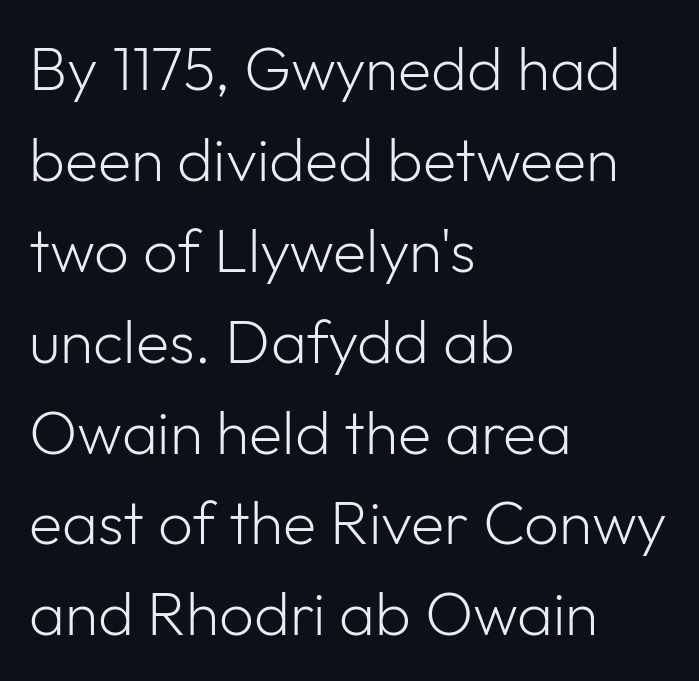
{"serif": "no", "italic": "no", "bold": "no", "weight": "light", "width": "normal", "stroke_contrast": "low", "x_height": "medium", "monospaced": "no", "underline": "no", "align": "left", "line_spacing": "normal", "line_spacing_ratio": 1.49, "letter_spacing": "normal", "letter_spacing_em": 0.0, "glyph_px": 61}
